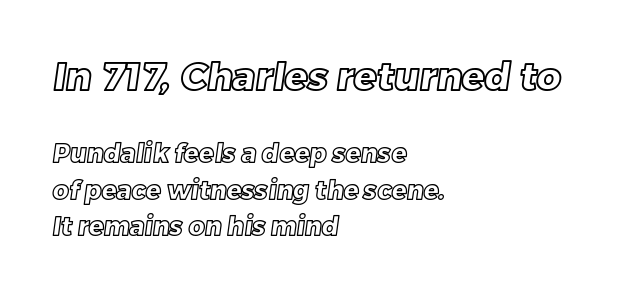
The image shows 38 px text type; set left-aligned, normal line spacing (1.45x), normal letter spacing, not underlined; the first (top) block is 1.52x larger; a large x-height.
